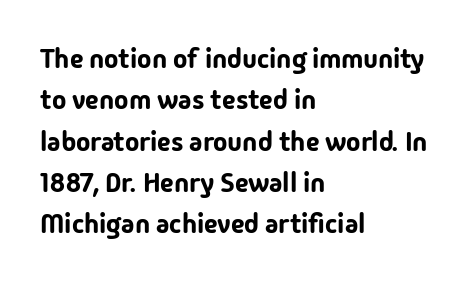
Q: Is the text italic (slanted)? A: No, it is upright.
Q: Is the text underlined? A: No.
Q: How is the paragraph aligned? A: Left-aligned.
Q: Is the spacing between letters normal or unusually wide? A: Normal.
Q: Is the spacing between lines tight, normal or loose? A: Normal.
